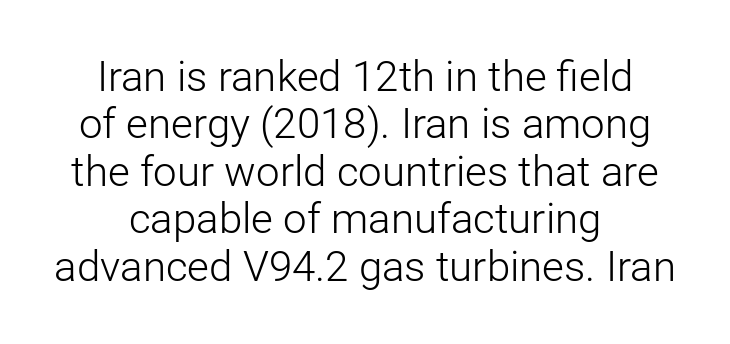
{"serif": "no", "italic": "no", "bold": "no", "weight": "light", "width": "normal", "stroke_contrast": "low", "x_height": "medium", "monospaced": "no", "underline": "no", "align": "center", "line_spacing": "tight", "line_spacing_ratio": 1.13, "letter_spacing": "normal", "letter_spacing_em": 0.0, "glyph_px": 42}
